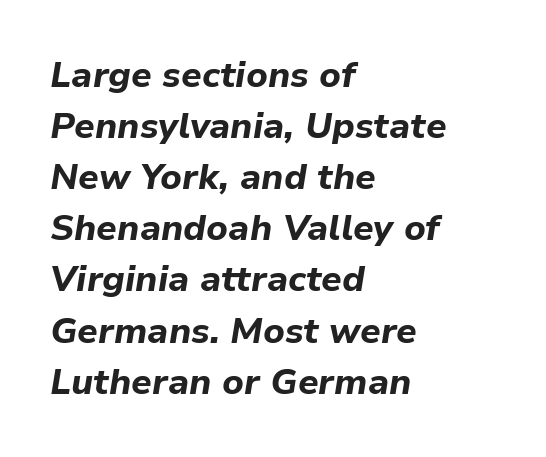
Q: Is the text bold? A: Yes.
Q: Is the text italic (slanted)? A: Yes, it leans right by about 9 degrees.
Q: Is the text underlined? A: No.
Q: How is the paragraph aligned? A: Left-aligned.
Q: Is the spacing between letters normal or unusually wide? A: Normal.
Q: Is the spacing between lines tight, normal or loose? A: Normal.
Q: Width (condensed, normal, or wide)? A: Normal.
Q: Stroke contrast? A: Low.
Q: x-height? A: Medium.
Q: Monospaced? A: No.
